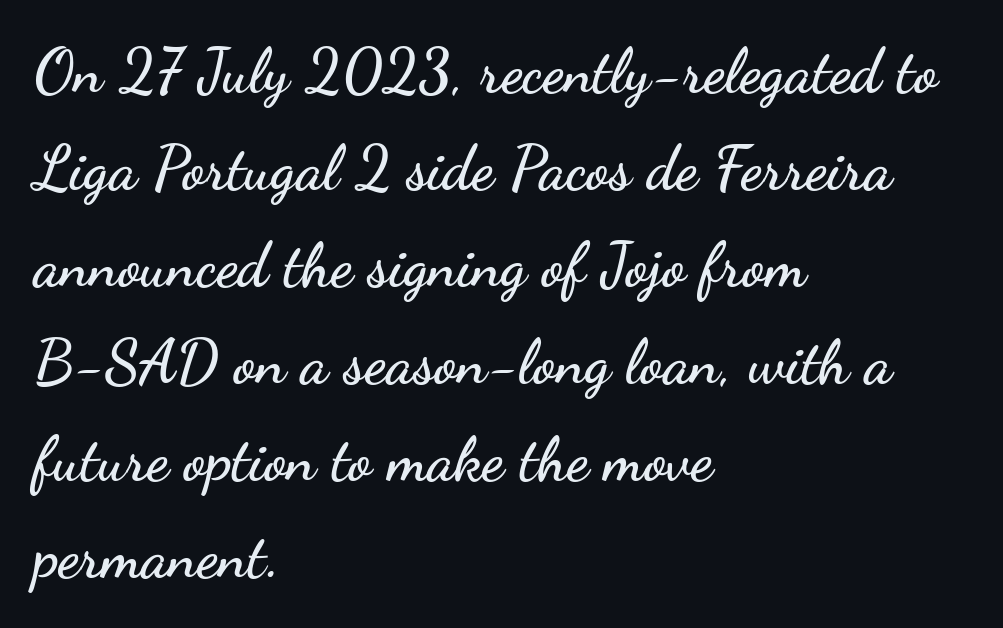
{"serif": "no", "width": "wide", "stroke_contrast": "low", "x_height": "small", "monospaced": "no", "underline": "no", "align": "left", "line_spacing": "normal", "line_spacing_ratio": 1.59, "letter_spacing": "normal", "letter_spacing_em": 0.0, "glyph_px": 61}
